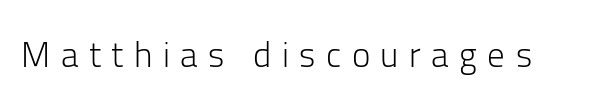
Q: Is the text bold? A: No.
Q: Is the text italic (slanted)? A: No, it is upright.
Q: Is the typeface a serif or a sans-serif typeface? A: Sans-serif.
Q: Is the text underlined? A: No.
Q: Is the spacing between letters normal or unusually wide? A: Unusually wide.
Q: Width (condensed, normal, or wide)? A: Normal.
Q: Stroke contrast? A: Low.
Q: x-height? A: Medium.
Q: Monospaced? A: No.
